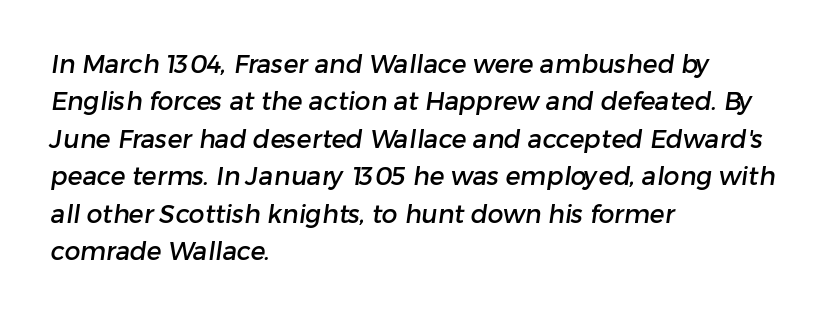
{"underline": "no", "align": "left", "line_spacing": "normal", "line_spacing_ratio": 1.5, "letter_spacing": "normal", "letter_spacing_em": 0.0, "glyph_px": 25}
